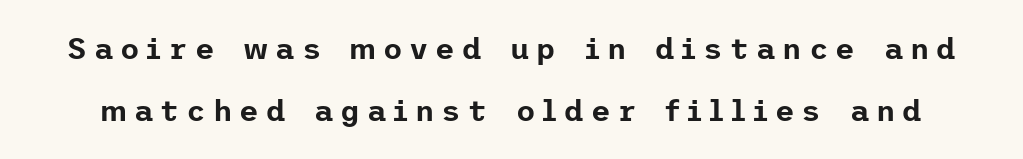
{"serif": "no", "italic": "no", "width": "normal", "stroke_contrast": "low", "x_height": "medium", "underline": "no", "line_spacing": "loose", "line_spacing_ratio": 2.06, "letter_spacing": "wide", "letter_spacing_em": 0.23, "glyph_px": 30}
